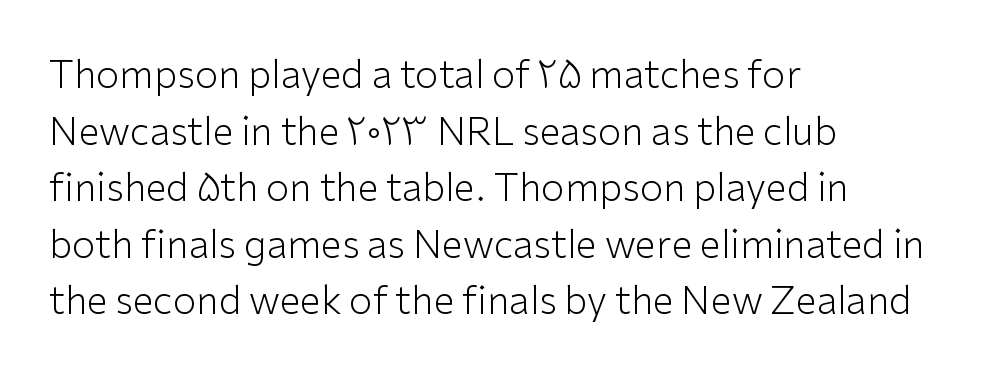
The image shows 38 px light sans-serif type, upright; set left-aligned, normal line spacing (1.49x), normal letter spacing, not underlined; low stroke contrast and a medium x-height.
